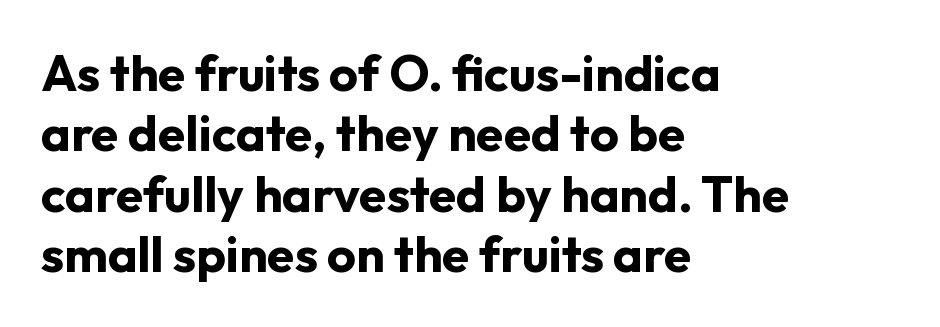
{"serif": "no", "italic": "no", "bold": "yes", "weight": "bold", "width": "normal", "stroke_contrast": "low", "x_height": "medium", "monospaced": "no", "underline": "no", "align": "left", "line_spacing_ratio": 1.21, "letter_spacing": "normal", "letter_spacing_em": 0.0, "glyph_px": 50}
